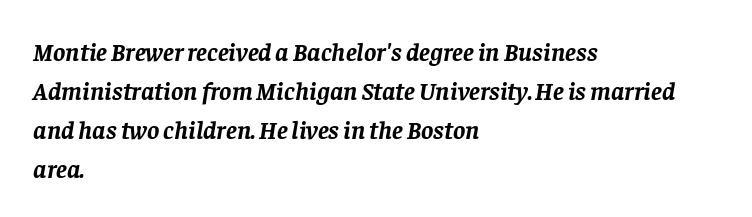
The image shows 26 px bold type, italic (leaning right); set left-aligned, normal line spacing (1.5x), normal letter spacing, not underlined.
